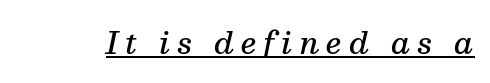
Compared with typical body copy, the letter spacing here is much looser. A typesetter would mark this as italic. The letters are semibold — heavier than regular but short of a full bold. Proportional: the letters do not fall into vertical columns. Like a heading marked for emphasis, these lines bear an underscore. Font category for this specimen: serif.
